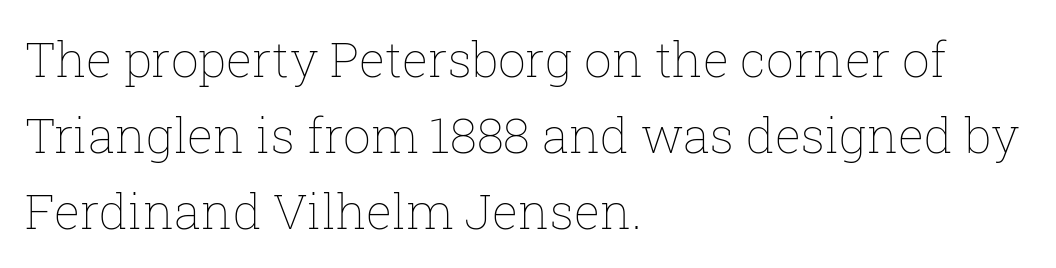
Q: Is the text bold? A: No.
Q: Is the text italic (slanted)? A: No, it is upright.
Q: Is the text underlined? A: No.
Q: How is the paragraph aligned? A: Left-aligned.
Q: Is the spacing between letters normal or unusually wide? A: Normal.
Q: Is the spacing between lines tight, normal or loose? A: Normal.
Q: Width (condensed, normal, or wide)? A: Normal.
Q: Stroke contrast? A: Low.
Q: x-height? A: Medium.
Q: Monospaced? A: No.
